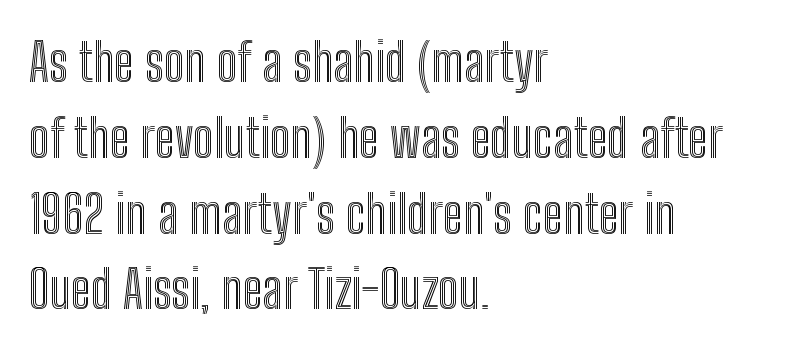
The image shows 53 px condensed type, upright; set left-aligned, normal line spacing (1.43x), normal letter spacing, not underlined; a medium x-height.
